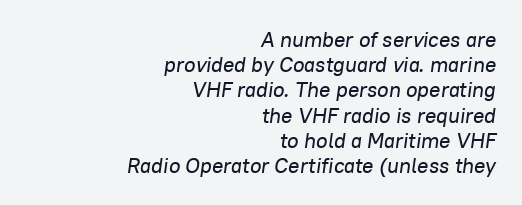
Q: Is the text italic (slanted)? A: Yes, it leans right by about 8 degrees.
Q: Is the text underlined? A: No.
Q: How is the paragraph aligned? A: Right-aligned.
Q: Is the spacing between letters normal or unusually wide? A: Normal.
